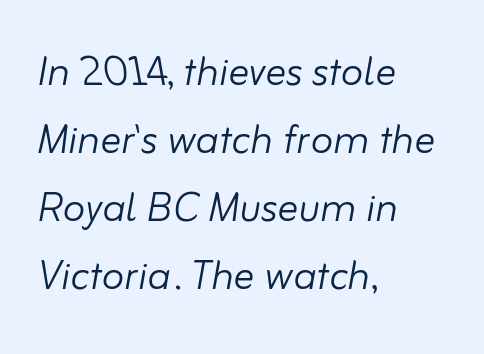
Short and long lines alike share a common starting point at left. Looks like regular typesetting: each glyph gets only the width it needs. Students, note that the glyphs here touch the page at normal intervals. Looking at the ascenders, they clearly lean.
